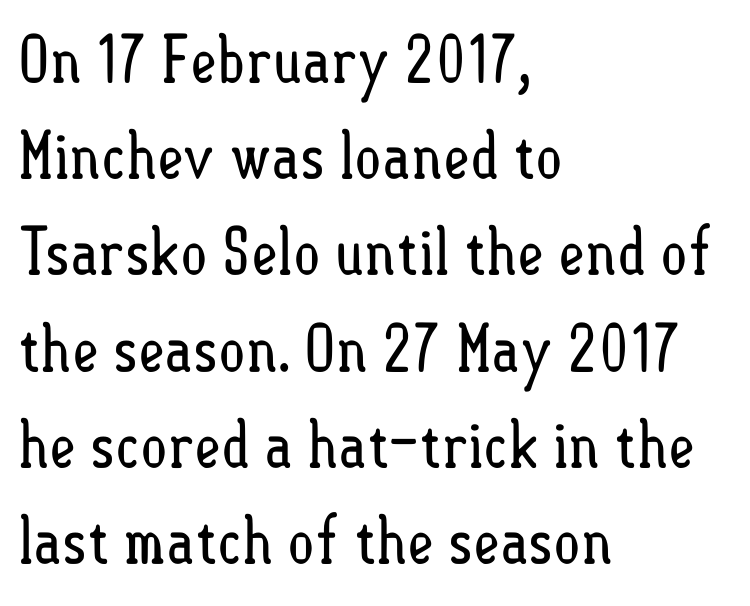
The image shows 65 px regular-weight, condensed type, upright; set left-aligned, normal line spacing (1.48x), normal letter spacing, not underlined; low stroke contrast and a small x-height.
